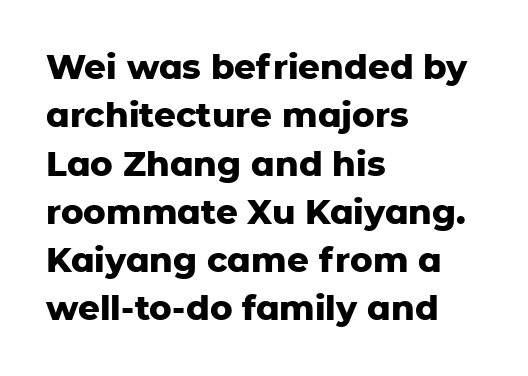
Unlike italic type, these characters show no tilt at all. Varying glyph widths throughout — classic text-font behaviour. Nobody drew a line under any word here. To sum up the face: it is a sans, with no serifs.
